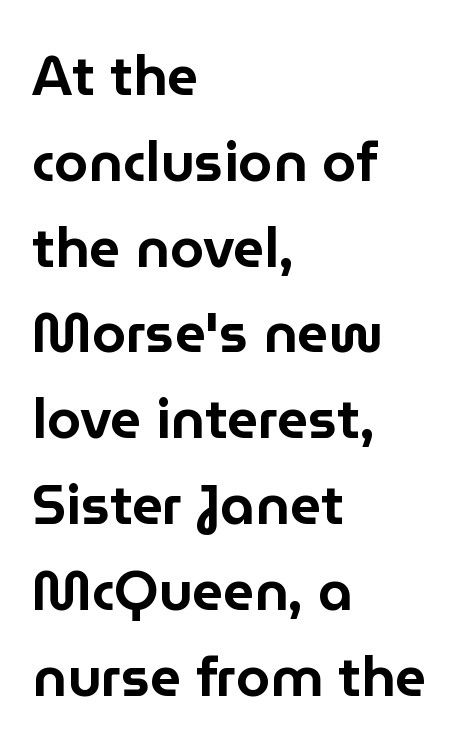
A typesetter would mark this as roman, not italic. The type is set solid horizontally, with unmodified tracking. The specimen omits any rule beneath the text block's lines. One-word summary of the alignment: left. Horizontal bands of white between lines are of average thickness. Is this a fixed-width face? No — the glyphs have proportional, varying widths.
